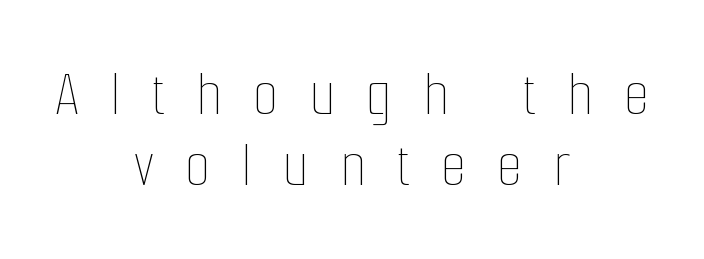
The image shows 66 px thin, condensed type, upright; set centered, tight line spacing (1.07x), unusually wide letter spacing (+0.47 em), not underlined; low stroke contrast and a medium x-height.
